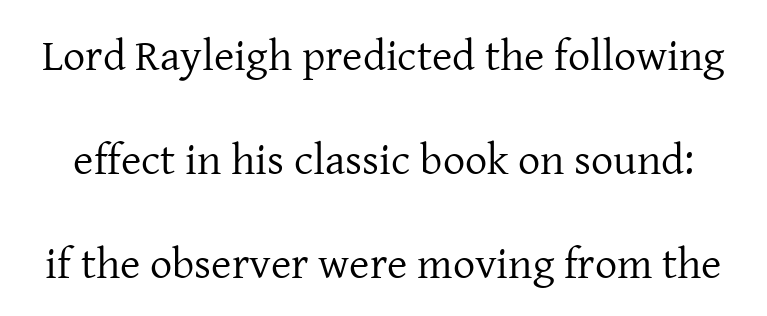
The image shows 44 px regular-weight serif type, upright; set loose line spacing (2.36x), normal letter spacing, not underlined; low stroke contrast and a medium x-height.
